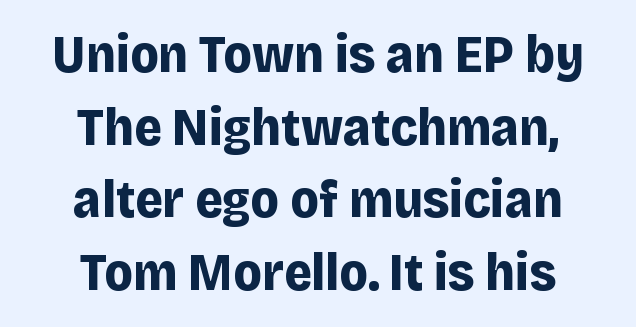
Q: Is the text bold? A: Yes.
Q: Is the text italic (slanted)? A: No, it is upright.
Q: Is the typeface a serif or a sans-serif typeface? A: Sans-serif.
Q: Is the text underlined? A: No.
Q: How is the paragraph aligned? A: Centered.
Q: Is the spacing between letters normal or unusually wide? A: Normal.
Q: Is the spacing between lines tight, normal or loose? A: Normal.
Q: Width (condensed, normal, or wide)? A: Normal.
Q: Stroke contrast? A: Low.
Q: x-height? A: Large.
Q: Monospaced? A: No.
